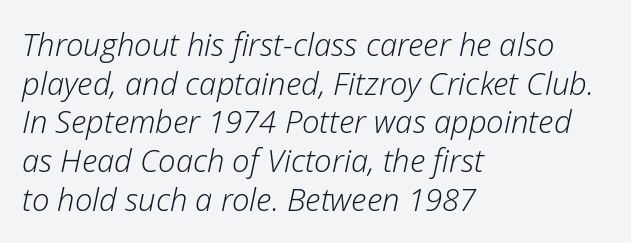
The image shows 31 px light type, italic (leaning right); set left-aligned, normal line spacing (1.25x), normal letter spacing, not underlined; low stroke contrast and a medium x-height.
